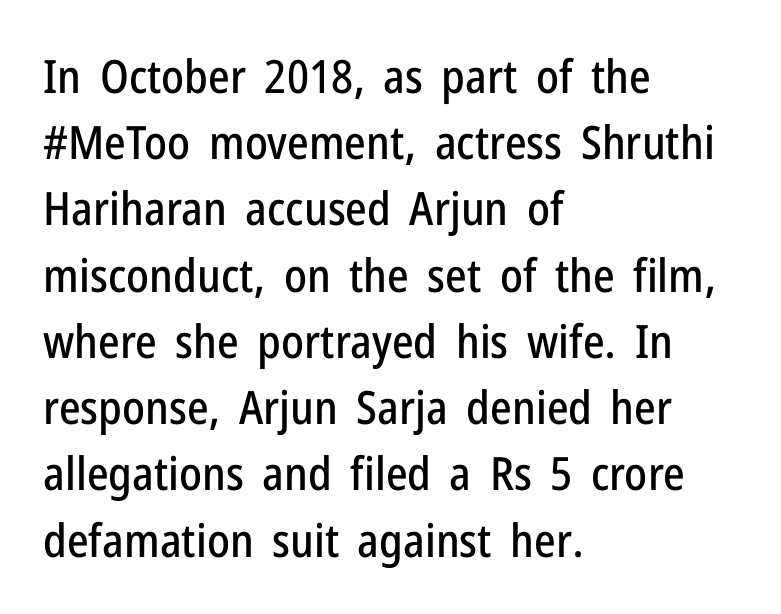
The image shows 46 px condensed sans-serif type, upright; set left-aligned, normal line spacing (1.44x), normal letter spacing, not underlined; low stroke contrast and a medium x-height.
